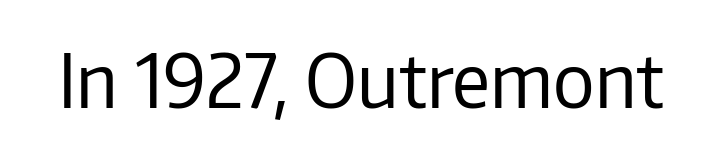
The image shows 74 px regular-weight sans-serif type, upright; set normal letter spacing, not underlined; low stroke contrast and a medium x-height.
